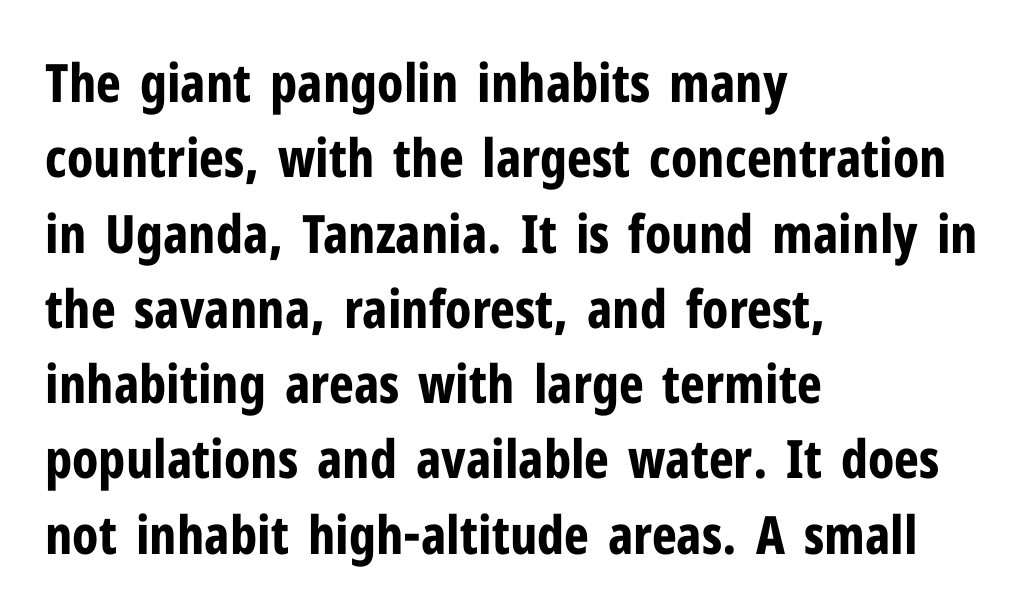
{"serif": "no", "italic": "no", "bold": "yes", "weight": "bold", "width": "condensed", "stroke_contrast": "low", "x_height": "medium", "monospaced": "no", "underline": "no", "align": "left", "line_spacing": "normal", "line_spacing_ratio": 1.42, "letter_spacing": "normal", "letter_spacing_em": 0.0, "glyph_px": 53}
